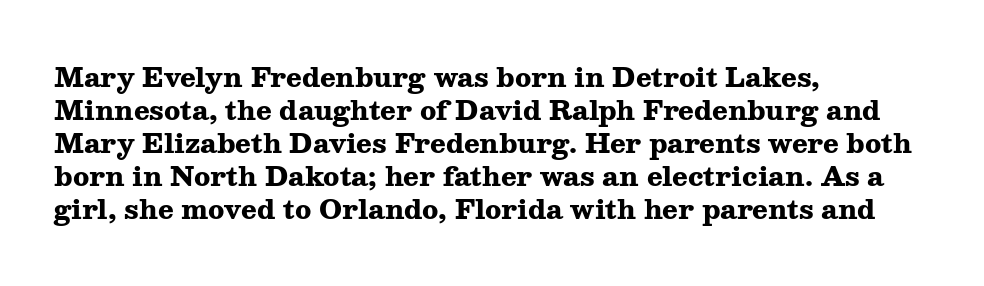
Q: Is the text bold? A: Yes.
Q: Is the text italic (slanted)? A: No, it is upright.
Q: Is the text underlined? A: No.
Q: How is the paragraph aligned? A: Left-aligned.
Q: Is the spacing between letters normal or unusually wide? A: Normal.
Q: Is the spacing between lines tight, normal or loose? A: Normal.
